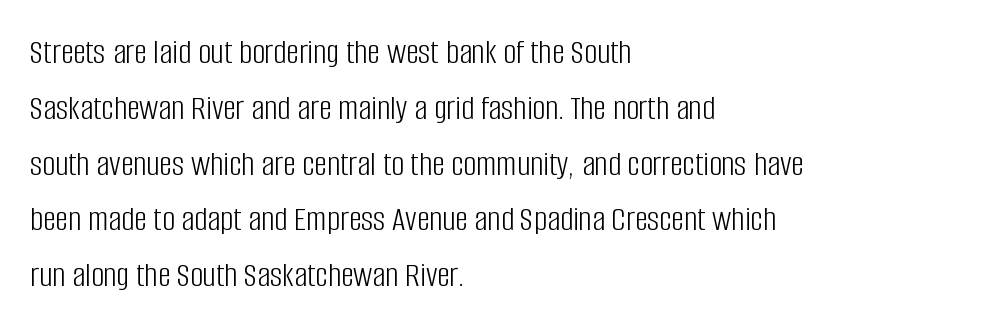
Which margin do the lines hug? The left one — the right edge is uneven. Think of a printed novel: that variable character pitch is what you see here. Stems here are at most as thick as an everyday book face. The baseline area is clear. Whoever set this chose a conventional vertical rhythm.
